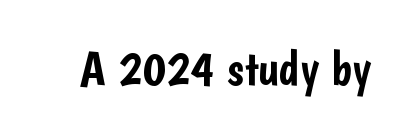
Q: Is the text italic (slanted)? A: No, it is upright.
Q: Is the typeface a serif or a sans-serif typeface? A: Sans-serif.
Q: Is the text underlined? A: No.
Q: Is the spacing between letters normal or unusually wide? A: Normal.
Q: Width (condensed, normal, or wide)? A: Condensed.
Q: Stroke contrast? A: Low.
Q: x-height? A: Medium.
Q: Monospaced? A: No.
